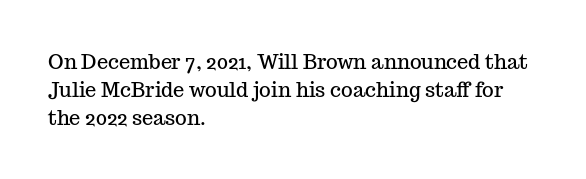
{"italic": "no", "underline": "no", "align": "left", "line_spacing": "normal", "line_spacing_ratio": 1.4, "letter_spacing": "normal", "letter_spacing_em": 0.0, "glyph_px": 20}
